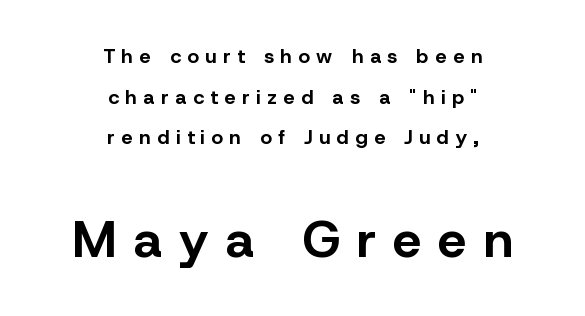
{"serif": "no", "italic": "no", "bold": "yes", "weight": "bold", "width": "normal", "stroke_contrast": "low", "x_height": "medium", "monospaced": "no", "underline": "no", "align": "center", "line_spacing": "loose", "line_spacing_ratio": 2.03, "letter_spacing": "wide", "letter_spacing_em": 0.33, "larger_block": "second", "size_ratio": 2.55, "glyph_px": 51}
